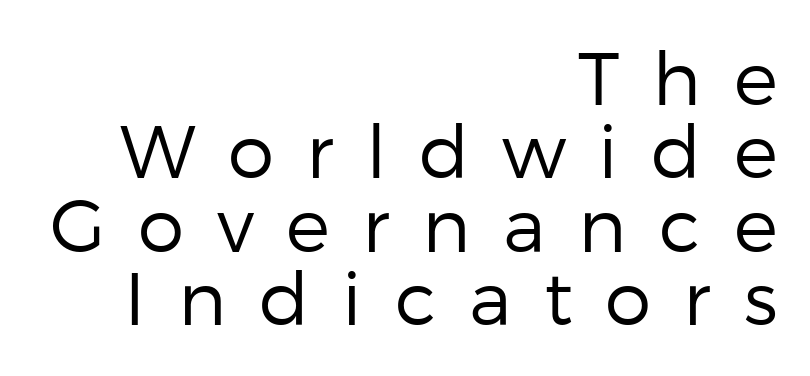
The image shows 74 px regular-weight sans-serif type, upright; set right-aligned, tight line spacing (0.99x), unusually wide letter spacing (+0.44 em), not underlined; low stroke contrast and a medium x-height.
